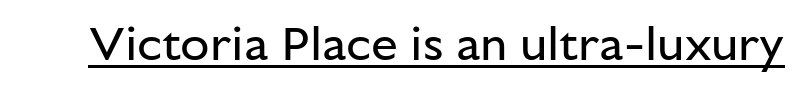
{"serif": "no", "italic": "no", "bold": "no", "weight": "regular", "width": "normal", "stroke_contrast": "low", "x_height": "medium", "monospaced": "no", "underline": "yes", "letter_spacing": "normal", "letter_spacing_em": 0.0, "glyph_px": 48}
